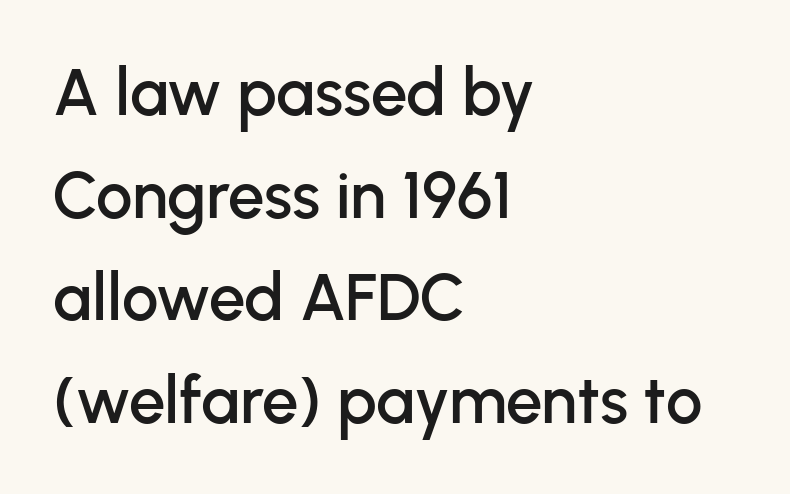
{"serif": "no", "italic": "no", "width": "normal", "stroke_contrast": "low", "x_height": "medium", "monospaced": "no", "underline": "no", "align": "left", "line_spacing": "normal", "line_spacing_ratio": 1.58, "letter_spacing": "normal", "letter_spacing_em": 0.0, "glyph_px": 65}
